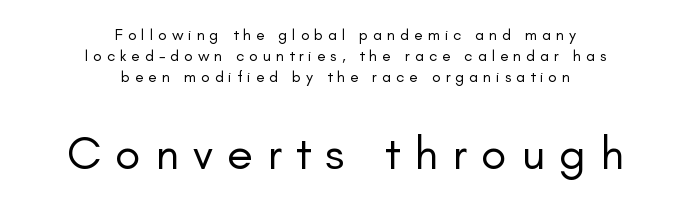
Rows of type keep a routine distance in the vertical direction. Decoration check: the copy has no underline. No letter is thick-stroked: the sample isn't bold. Upright lettering throughout. Of the two passages, the one underneath uses the larger point size.
